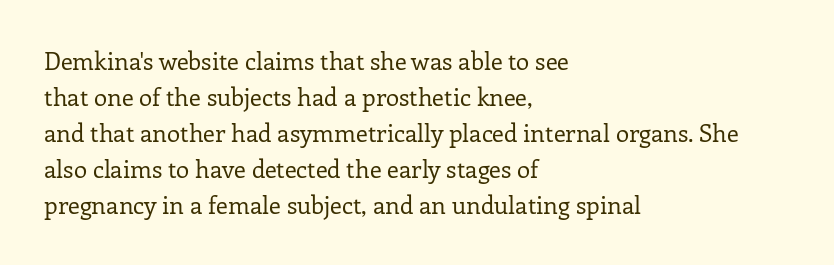
Q: Is the text bold? A: No.
Q: Is the text italic (slanted)? A: No, it is upright.
Q: Is the text underlined? A: No.
Q: How is the paragraph aligned? A: Left-aligned.
Q: Is the spacing between letters normal or unusually wide? A: Normal.
Q: Is the spacing between lines tight, normal or loose? A: Normal.
